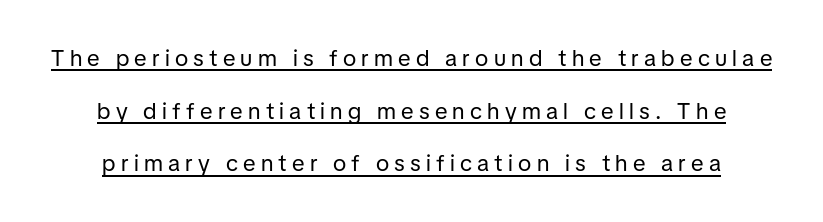
{"italic": "no", "bold": "no", "underline": "yes", "line_spacing": "loose", "line_spacing_ratio": 2.29, "letter_spacing": "wide", "letter_spacing_em": 0.23, "glyph_px": 23}
